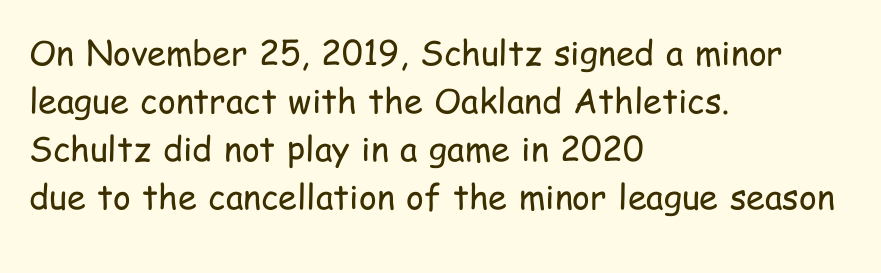
Nobody touched the tracking dial on this one. Looks like regular typesetting: each glyph gets only the width it needs. Style check: upright. Notice how descenders clear the ascenders below comfortably — that's standard leading. A quiet, ordinary-to-light weight characterises the typeface.
